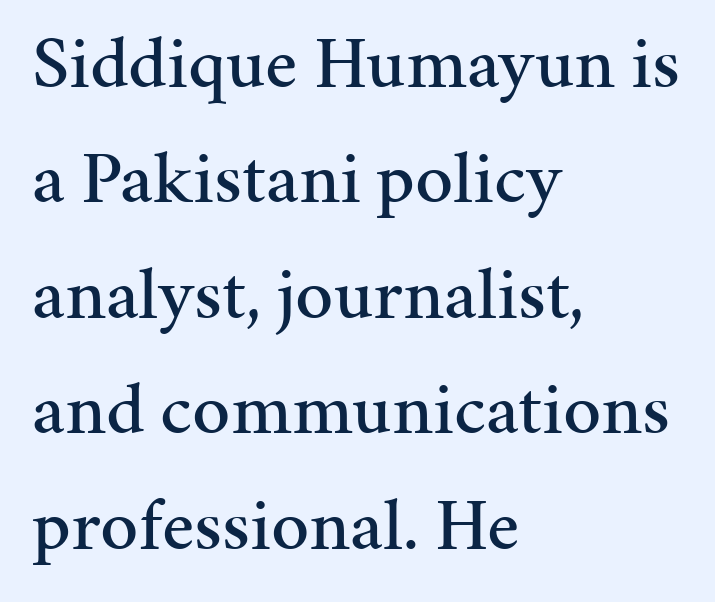
The image shows 75 px serif type, upright; set left-aligned, normal line spacing (1.54x), normal letter spacing, not underlined; medium stroke contrast and a medium x-height.
